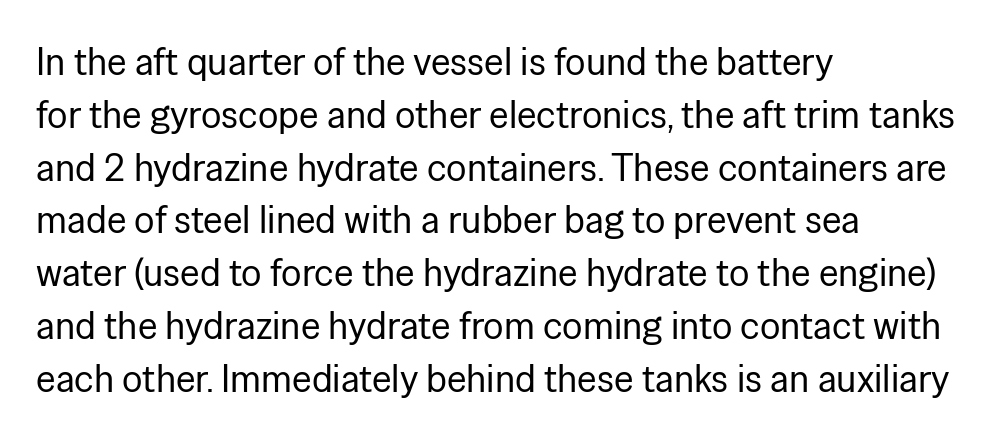
Q: Is the text bold? A: No.
Q: Is the text italic (slanted)? A: No, it is upright.
Q: Is the typeface a serif or a sans-serif typeface? A: Sans-serif.
Q: Is the text underlined? A: No.
Q: How is the paragraph aligned? A: Left-aligned.
Q: Is the spacing between letters normal or unusually wide? A: Normal.
Q: Is the spacing between lines tight, normal or loose? A: Normal.
Q: Width (condensed, normal, or wide)? A: Normal.
Q: Stroke contrast? A: Low.
Q: x-height? A: Medium.
Q: Monospaced? A: No.
